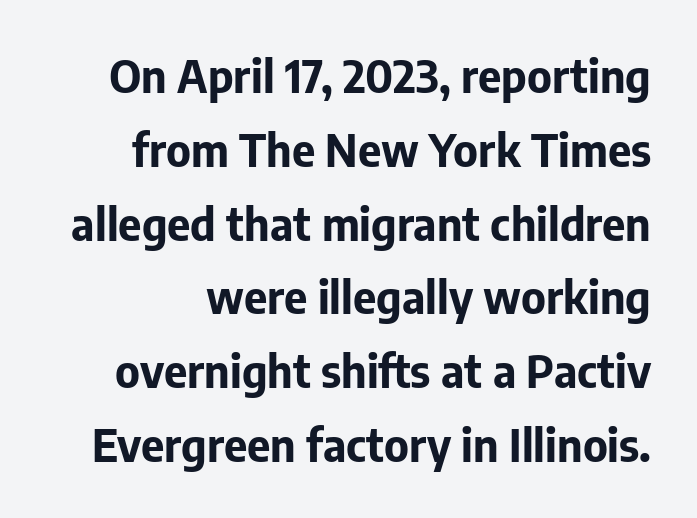
Beneath every word, the page is bare. Every character sits straight up, as roman type does. Reading down the column, the eye jumps a familiar distance to each next line. As a designer I'd log this as weight 700, bold. This sample uses a sans-serif face.
